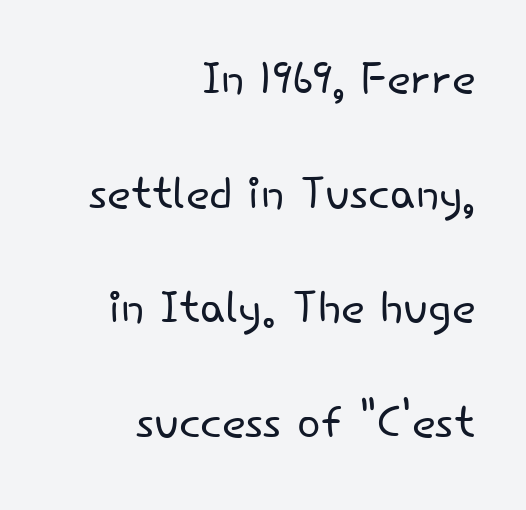
The image shows 62 px light sans-serif type, upright; set right-aligned, line spacing 1.85x, normal letter spacing, not underlined; low stroke contrast and a small x-height.
